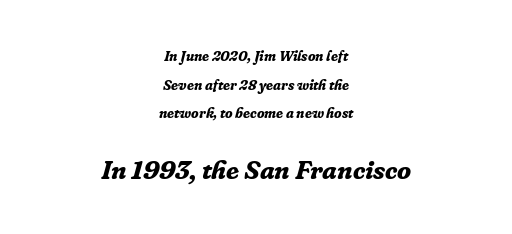
{"italic": "yes", "lean": "right", "slant_degrees": 16, "bold": "yes", "underline": "no", "align": "center", "line_spacing": "loose", "line_spacing_ratio": 2.04, "letter_spacing": "normal", "letter_spacing_em": 0.0, "larger_block": "second", "size_ratio": 1.86, "glyph_px": 26}
